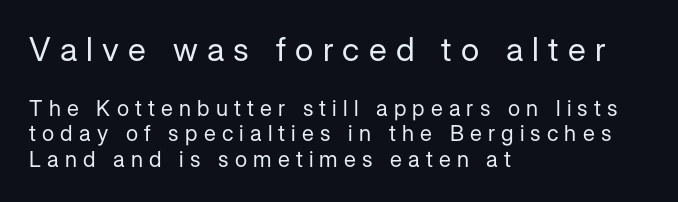
Spacing verdict: proportional, widths tailored to each character. Ascenders rise straight up at ninety degrees. What stands out about the letter spacing? Its width — letters are far apart. The compositor pushed each line to the left boundary.
